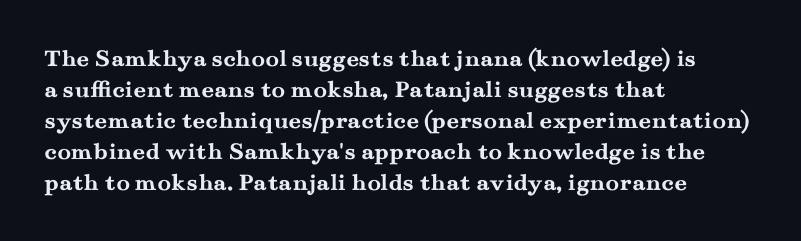
You'd pick this weight for a headline — it's a proper bold. Upright lettering throughout. Nothing unusual about the tracking: characters are spaced as the font intends. Check the space under the baseline: it is left empty.
